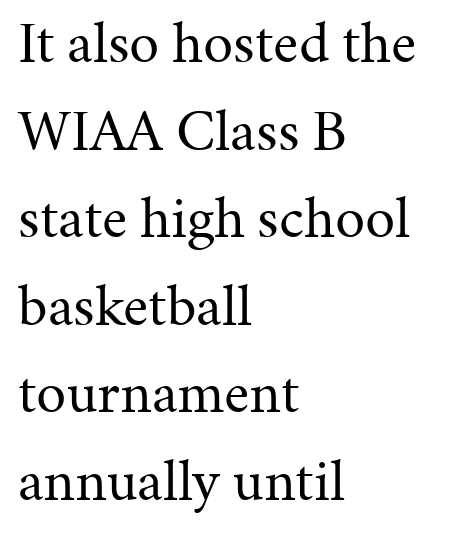
Q: Is the text bold? A: No.
Q: Is the text italic (slanted)? A: No, it is upright.
Q: Is the typeface a serif or a sans-serif typeface? A: Serif.
Q: Is the text underlined? A: No.
Q: How is the paragraph aligned? A: Left-aligned.
Q: Is the spacing between letters normal or unusually wide? A: Normal.
Q: Is the spacing between lines tight, normal or loose? A: Normal.
Q: Width (condensed, normal, or wide)? A: Normal.
Q: Stroke contrast? A: Medium.
Q: x-height? A: Medium.
Q: Monospaced? A: No.
